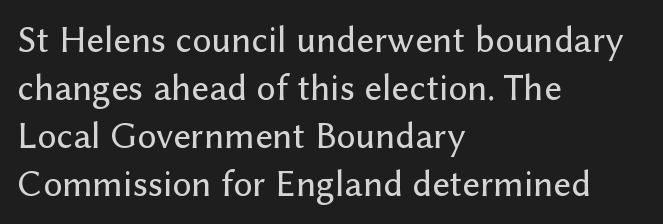
{"serif": "no", "italic": "no", "width": "normal", "stroke_contrast": "low", "x_height": "medium", "monospaced": "no", "underline": "no", "align": "left", "line_spacing": "normal", "line_spacing_ratio": 1.26, "letter_spacing": "normal", "letter_spacing_em": 0.0, "glyph_px": 38}
